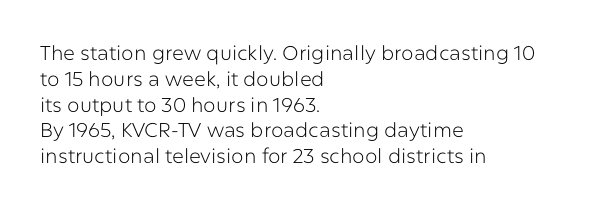
The image shows 20 px text type, upright; set left-aligned, normal line spacing (1.29x), normal letter spacing, not underlined.
